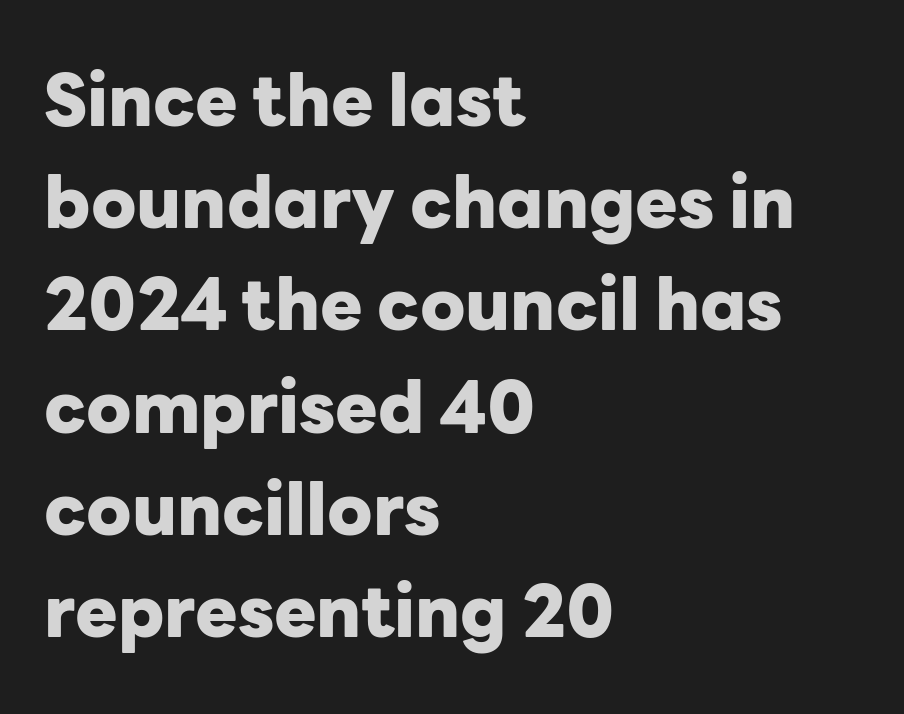
{"serif": "no", "italic": "no", "bold": "yes", "weight": "heavy", "width": "normal", "stroke_contrast": "low", "x_height": "medium", "monospaced": "no", "underline": "no", "align": "left", "line_spacing": "normal", "line_spacing_ratio": 1.44, "letter_spacing": "normal", "letter_spacing_em": 0.0, "glyph_px": 71}
